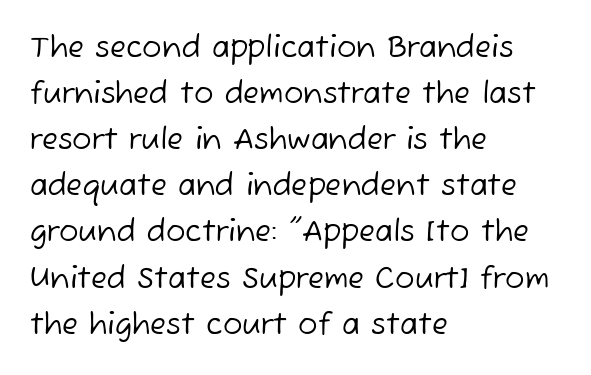
A student would call this left alignment; a typographer would say flush left, rag right. The lines sit at an ordinary, default distance from one another. Think of a printed novel: that variable character pitch is what you see here. No extra tracking has been applied to these lines. The string is rendered with underlining switched off. The letters carry no serifs — their stems end cleanly without finishing strokes.
